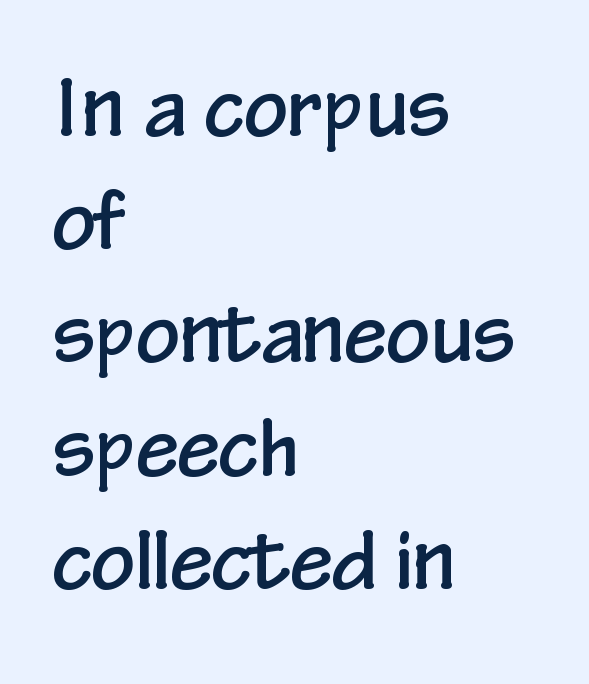
Q: Is the text italic (slanted)? A: No, it is upright.
Q: Is the typeface a serif or a sans-serif typeface? A: Sans-serif.
Q: Is the text underlined? A: No.
Q: How is the paragraph aligned? A: Left-aligned.
Q: Is the spacing between letters normal or unusually wide? A: Normal.
Q: Is the spacing between lines tight, normal or loose? A: Normal.
Q: Width (condensed, normal, or wide)? A: Condensed.
Q: Stroke contrast? A: Low.
Q: x-height? A: Medium.
Q: Monospaced? A: No.
